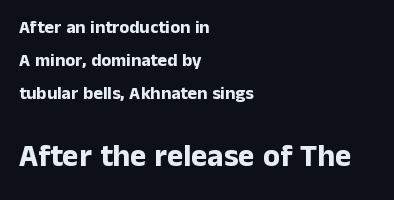
{"serif": "no", "italic": "no", "bold": "yes", "weight": "bold", "width": "normal", "stroke_contrast": "low", "x_height": "medium", "monospaced": "no", "underline": "no", "align": "left", "line_spacing_ratio": 1.82, "letter_spacing": "normal", "letter_spacing_em": 0.0, "larger_block": "second", "size_ratio": 1.72, "glyph_px": 31}
